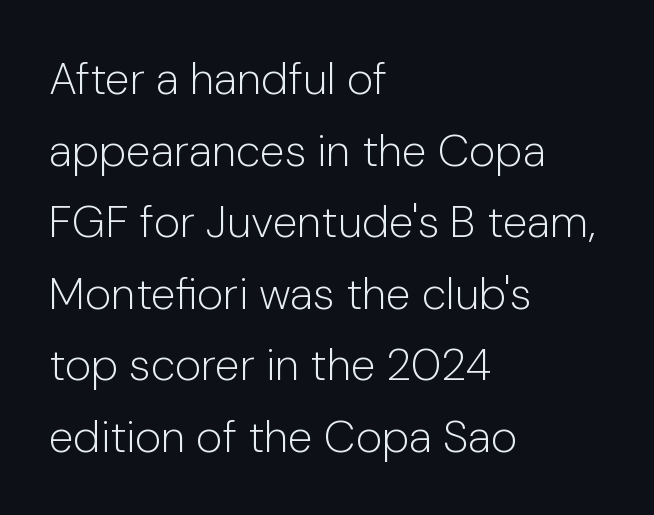
The image shows 45 px light sans-serif type, upright; set left-aligned, normal line spacing (1.59x), normal letter spacing, not underlined; low stroke contrast and a medium x-height.
